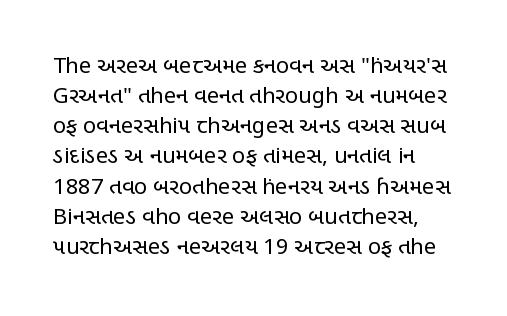
Q: Is the text bold? A: No.
Q: Is the text italic (slanted)? A: No, it is upright.
Q: Is the text underlined? A: No.
Q: Is the spacing between letters normal or unusually wide? A: Normal.
Q: Is the spacing between lines tight, normal or loose? A: Normal.
